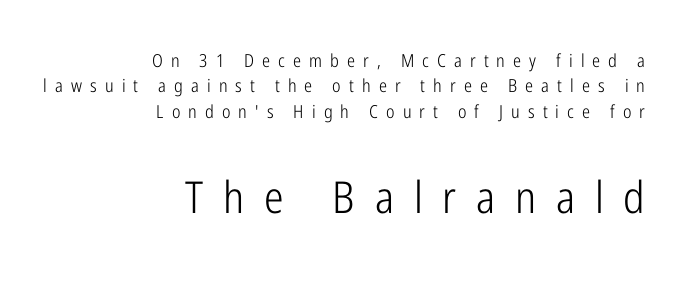
Q: Is the text bold? A: No.
Q: Is the text italic (slanted)? A: No, it is upright.
Q: Is the typeface a serif or a sans-serif typeface? A: Sans-serif.
Q: Is the text underlined? A: No.
Q: How is the paragraph aligned? A: Right-aligned.
Q: Is the spacing between letters normal or unusually wide? A: Unusually wide.
Q: Is the spacing between lines tight, normal or loose? A: Normal.
Q: Which block of text is set in a larger size, the first (top) or the second (bottom)? A: The second (bottom) one.
Q: Width (condensed, normal, or wide)? A: Condensed.
Q: Stroke contrast? A: Low.
Q: x-height? A: Medium.
Q: Monospaced? A: No.
